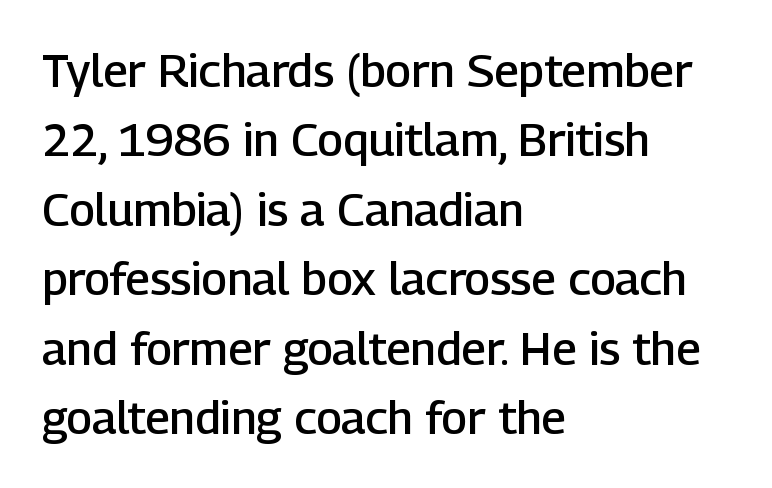
Grotesque or geometric, the face here clearly has no serifs. Glyph-to-glyph distance matches everyday printed text. This sample has the flowing, uneven cadence of proportional lettering. Descender tails drop into unmarked territory.
